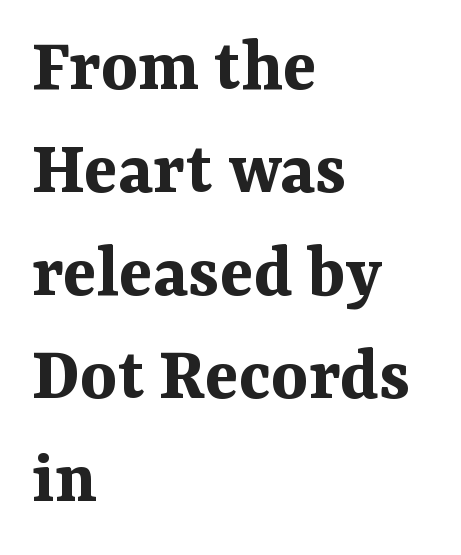
{"serif": "yes", "italic": "no", "bold": "yes", "weight": "bold", "width": "normal", "stroke_contrast": "medium", "x_height": "medium", "monospaced": "no", "underline": "no", "align": "left", "line_spacing": "normal", "line_spacing_ratio": 1.32, "letter_spacing": "normal", "letter_spacing_em": 0.0, "glyph_px": 78}
